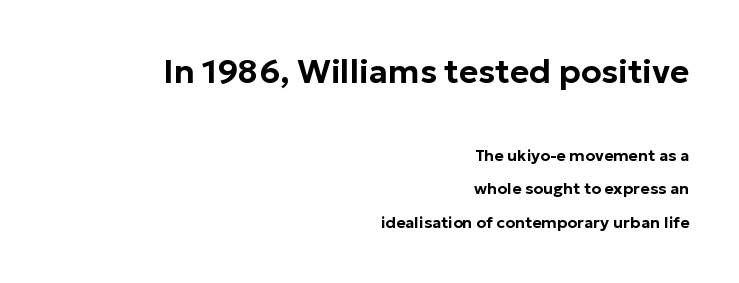
In terms of letterform style, serifs are entirely absent. Designer's note — italics off, roman on. Scale decreases going downward across the two blocks. Think of a printed novel: that variable character pitch is what you see here. A flush-right, rag-left setting is used for this passage. The string is rendered with underlining switched off.
